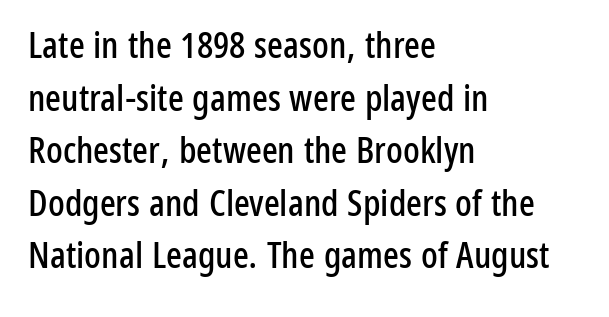
{"serif": "no", "italic": "no", "width": "condensed", "stroke_contrast": "low", "x_height": "medium", "monospaced": "no", "underline": "no", "align": "left", "line_spacing": "normal", "line_spacing_ratio": 1.42, "letter_spacing": "normal", "letter_spacing_em": 0.0, "glyph_px": 37}
